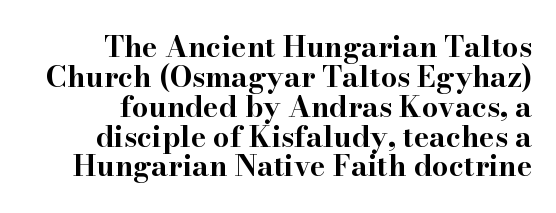
Q: Is the text bold? A: Yes.
Q: Is the text italic (slanted)? A: No, it is upright.
Q: Is the typeface a serif or a sans-serif typeface? A: Serif.
Q: Is the text underlined? A: No.
Q: How is the paragraph aligned? A: Right-aligned.
Q: Is the spacing between letters normal or unusually wide? A: Normal.
Q: Is the spacing between lines tight, normal or loose? A: Tight.
Q: Width (condensed, normal, or wide)? A: Wide.
Q: Stroke contrast? A: High.
Q: x-height? A: Small.
Q: Monospaced? A: No.
